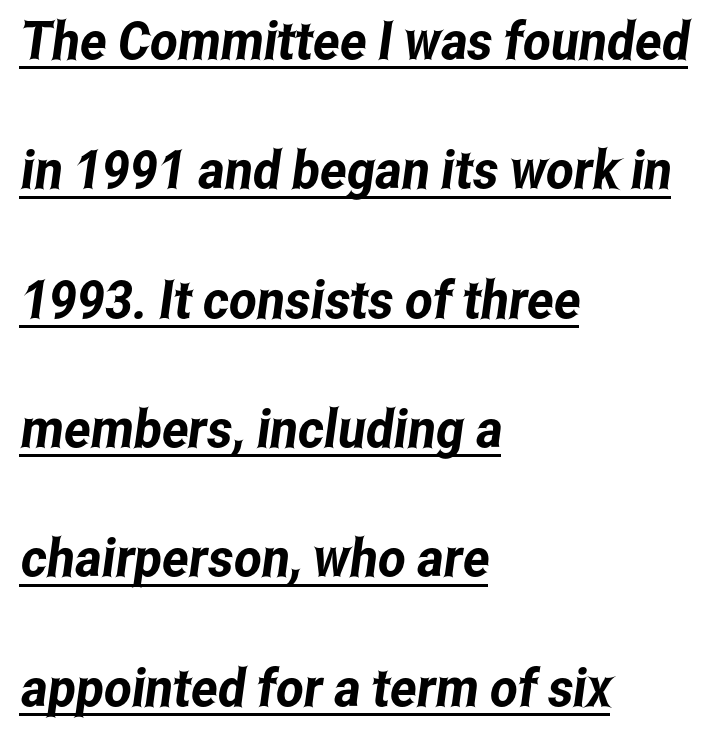
{"serif": "no", "width": "condensed", "stroke_contrast": "low", "x_height": "medium", "monospaced": "no", "underline": "yes", "align": "left", "line_spacing": "loose", "line_spacing_ratio": 2.44, "letter_spacing": "normal", "letter_spacing_em": 0.0, "glyph_px": 53}
